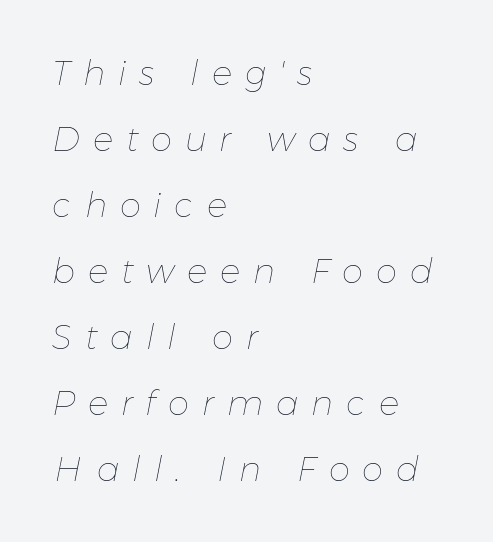
{"italic": "yes", "lean": "right", "slant_degrees": 11, "bold": "no", "weight": "thin", "width": "normal", "stroke_contrast": "low", "x_height": "medium", "monospaced": "no", "underline": "no", "align": "left", "line_spacing": "loose", "line_spacing_ratio": 1.94, "letter_spacing": "wide", "letter_spacing_em": 0.38, "glyph_px": 34}
